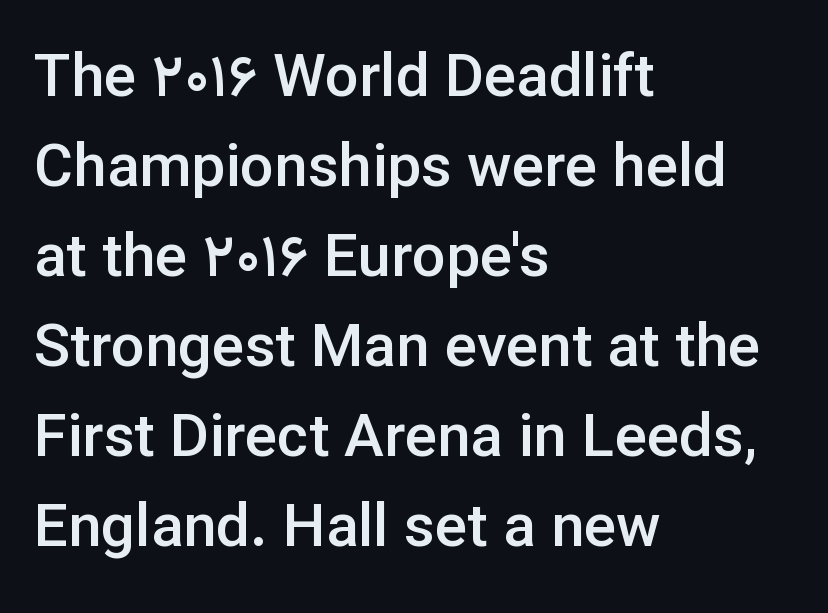
The image shows 60 px semibold sans-serif type, upright; set left-aligned, normal line spacing (1.5x), normal letter spacing, not underlined; low stroke contrast and a medium x-height.
